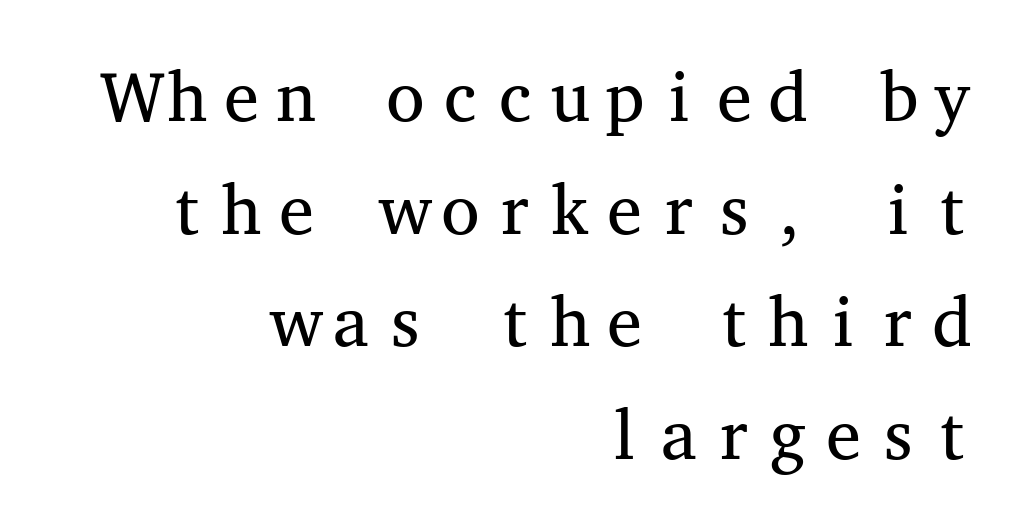
Q: Is the text bold? A: No.
Q: Is the text italic (slanted)? A: No, it is upright.
Q: Is the typeface a serif or a sans-serif typeface? A: Serif.
Q: Is the text underlined? A: No.
Q: How is the paragraph aligned? A: Right-aligned.
Q: Is the spacing between letters normal or unusually wide? A: Normal.
Q: Is the spacing between lines tight, normal or loose? A: Normal.
Q: Width (condensed, normal, or wide)? A: Wide.
Q: Stroke contrast? A: Medium.
Q: x-height? A: Medium.
Q: Monospaced? A: Yes.
